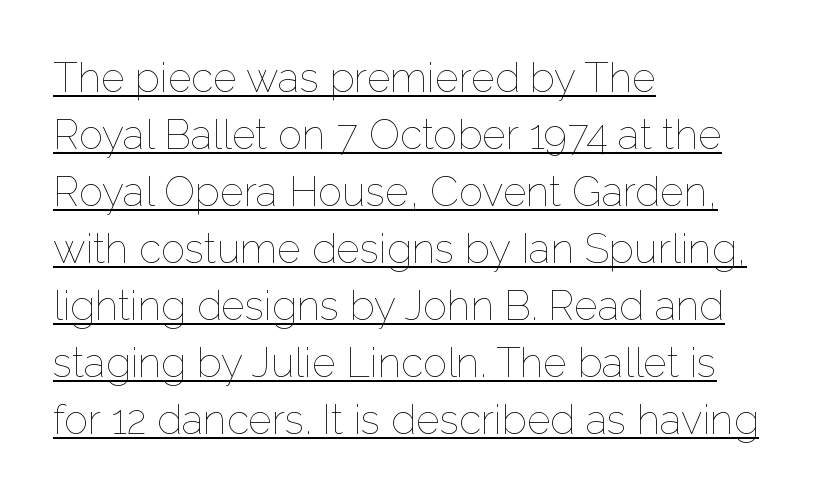
The line texture is even and compact thanks to regular tracking. Horizontally, the lines are justified to the leading edge only. This sample has the flowing, uneven cadence of proportional lettering. If you drew a line through each stem, it would be perfectly vertical.
